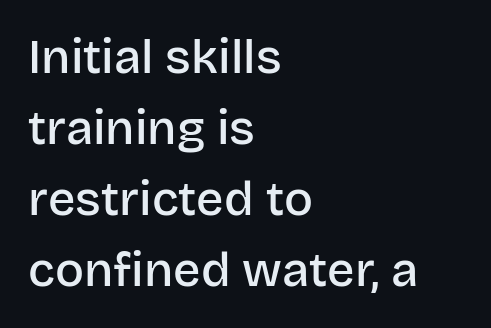
Q: Is the text bold? A: Semi-bold.
Q: Is the text italic (slanted)? A: No, it is upright.
Q: Is the typeface a serif or a sans-serif typeface? A: Sans-serif.
Q: Is the text underlined? A: No.
Q: How is the paragraph aligned? A: Left-aligned.
Q: Is the spacing between letters normal or unusually wide? A: Normal.
Q: Is the spacing between lines tight, normal or loose? A: Normal.
Q: Width (condensed, normal, or wide)? A: Normal.
Q: Stroke contrast? A: Low.
Q: x-height? A: Large.
Q: Monospaced? A: No.
